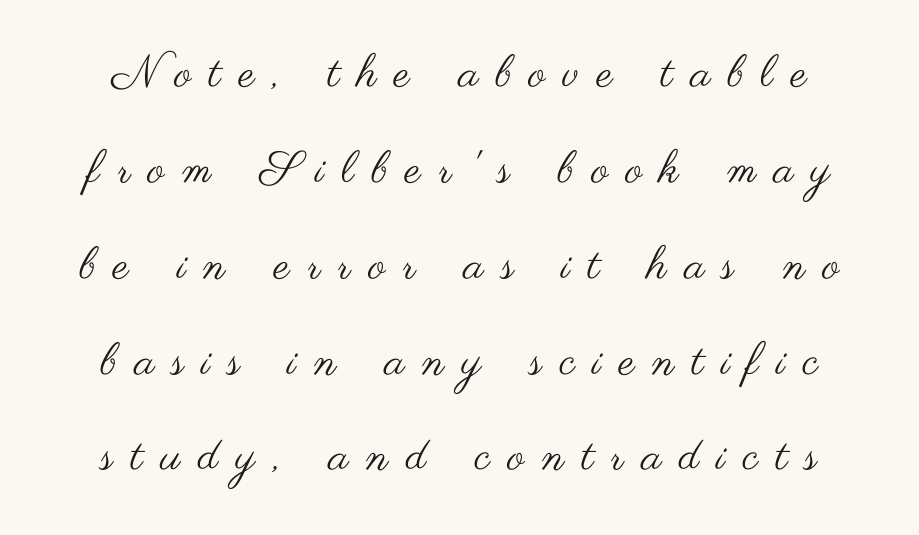
If you measured baseline to baseline, you'd find a long distance. The rendering inserts visible extra space after every character. This rendering employs a face without finishing strokes, i.e., a sans-serif. This sample has the flowing, uneven cadence of proportional lettering. Summary of weight: not heavy and not bold. Type without underlining.
